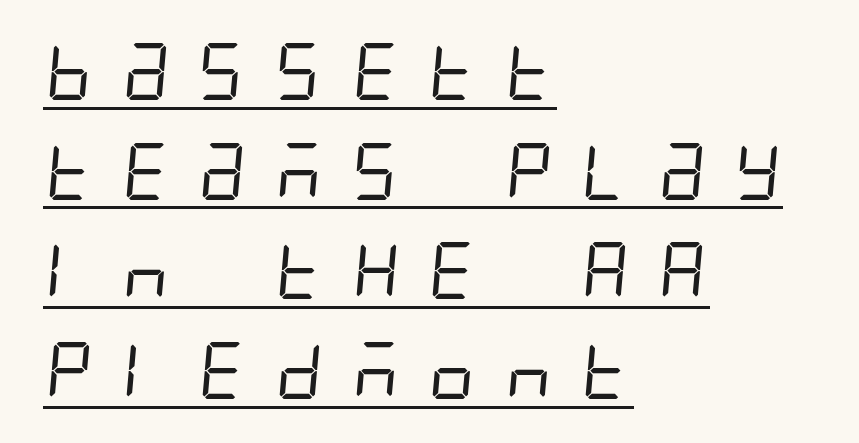
Typographically, this falls in the sans-serif category. Each word looks stretched out because of the extra space between its letters. Short and long lines alike share a common starting point at left. This is not heavy type; no bold has been used. These characters rest on top of a visible drawn line.
